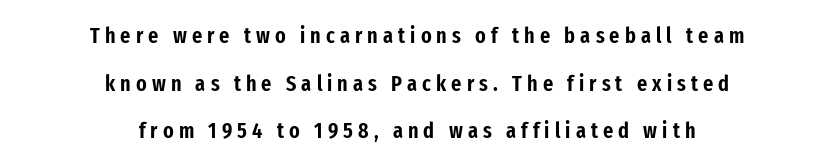
The image shows 22 px text type, upright; set centered, loose line spacing (2.16x), unusually wide letter spacing (+0.23 em), not underlined.
